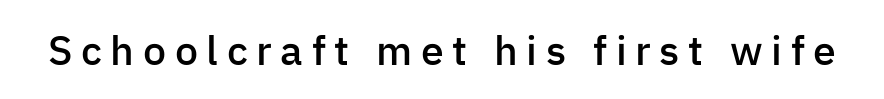
{"serif": "no", "italic": "no", "bold": "semi", "weight": "semibold", "width": "normal", "stroke_contrast": "low", "x_height": "medium", "monospaced": "no", "underline": "no", "letter_spacing": "wide", "letter_spacing_em": 0.21, "glyph_px": 41}
